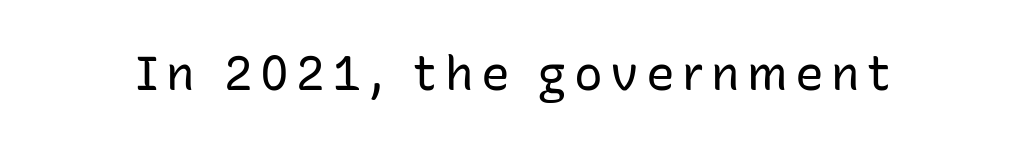
The image shows 48 px regular-weight sans-serif type, upright; set not underlined; low stroke contrast and a medium x-height.
